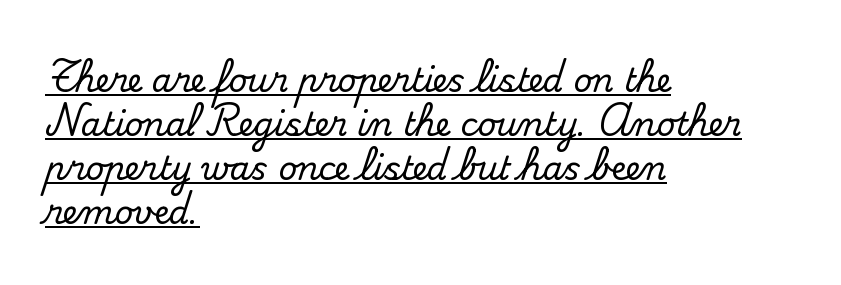
{"width": "normal", "stroke_contrast": "medium", "x_height": "small", "monospaced": "no", "underline": "yes", "align": "left", "line_spacing": "normal", "line_spacing_ratio": 1.37, "letter_spacing": "normal", "letter_spacing_em": 0.0, "glyph_px": 32}
